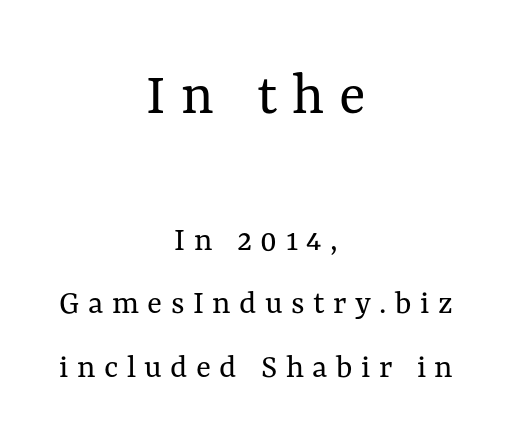
The image shows 62 px regular-weight type, upright; set centered, line spacing 1.81x, unusually wide letter spacing (+0.24 em), not underlined; the first (top) block is 1.77x larger; medium stroke contrast and a medium x-height.
